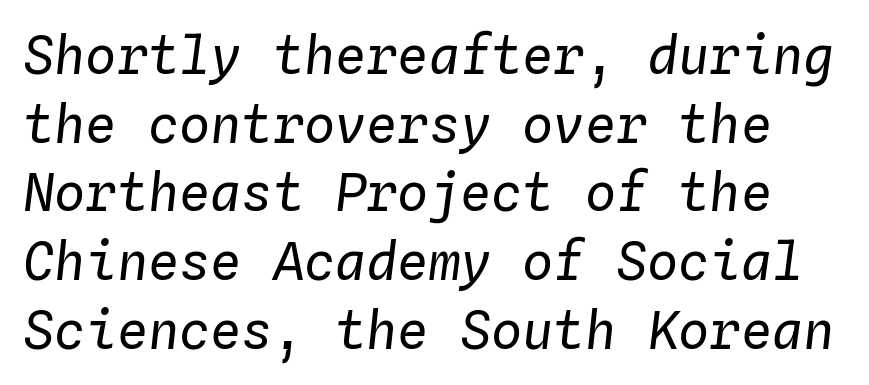
Unmarked baselines from the first word to the last. Style check: oblique. The weight tops out at a normal text grade. Short note: letters normally spaced. Each letter, wide or thin by design, is forced into the same width here.
